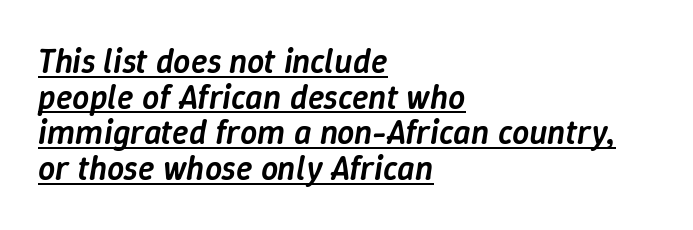
Q: Is the text bold? A: Semi-bold.
Q: Is the text italic (slanted)? A: Yes, it leans right by about 9 degrees.
Q: Is the text underlined? A: Yes.
Q: How is the paragraph aligned? A: Left-aligned.
Q: Is the spacing between letters normal or unusually wide? A: Normal.
Q: Is the spacing between lines tight, normal or loose? A: Tight.
Q: Width (condensed, normal, or wide)? A: Normal.
Q: Stroke contrast? A: Low.
Q: x-height? A: Medium.
Q: Monospaced? A: No.
